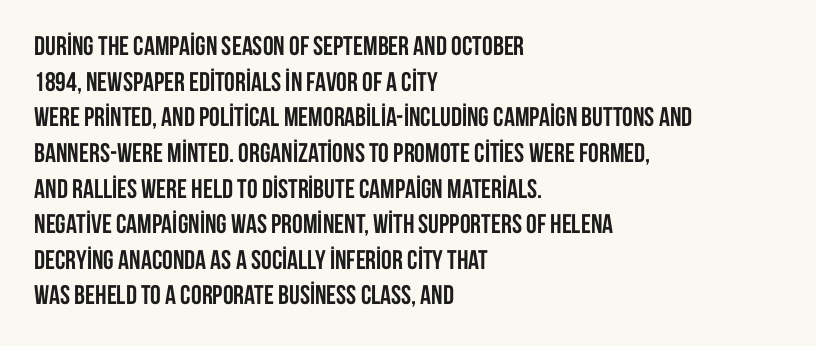
A typesetter would call this leading conventional body-copy spacing. Standard letterfit; no display-style spreading of the glyphs. The axis of the letterforms is exactly vertical. Typeset ragged right — the left edge is the straight one. Clear beneath every line of the passage. Each glyph is drawn with heavy, bold strokes.
